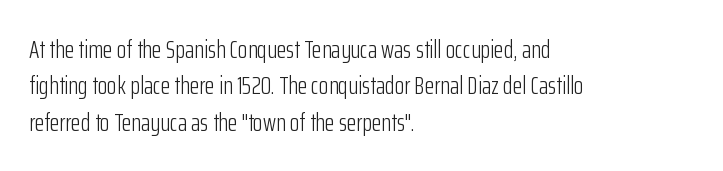
In terms of posture, this sample is upright. The passage shown has conventional tracking throughout. The zone under the glyphs is completely vacant. The lines are quadded left. These glyphs show unthickened strokes, regular width or finer. Rows of type keep a routine distance in the vertical direction.
